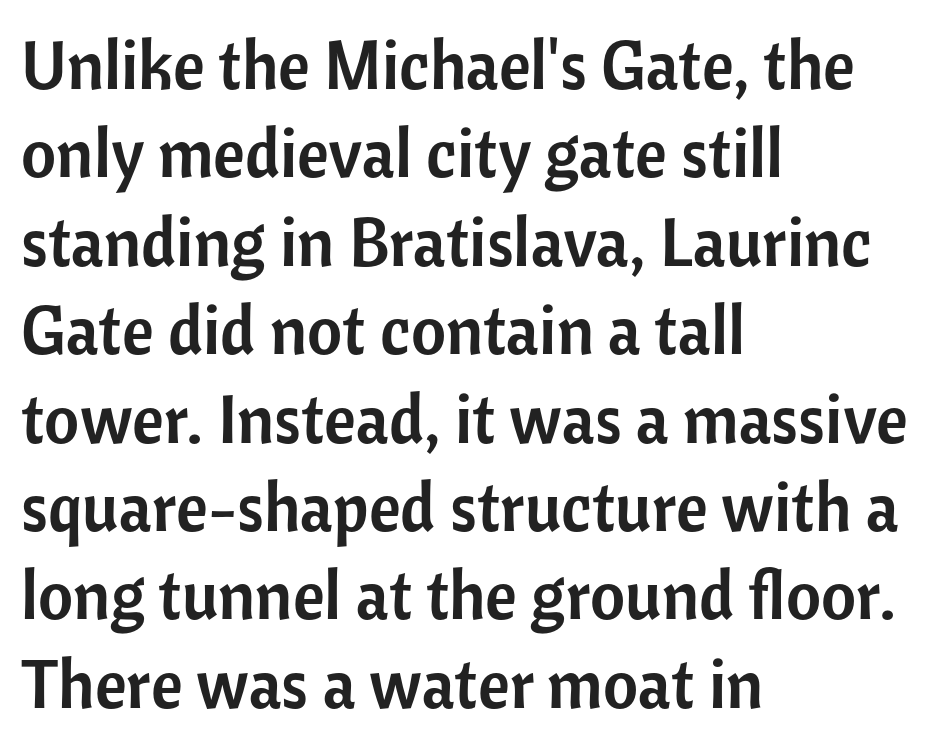
{"serif": "no", "italic": "no", "width": "normal", "stroke_contrast": "low", "x_height": "medium", "monospaced": "no", "underline": "no", "align": "left", "line_spacing": "normal", "line_spacing_ratio": 1.3, "letter_spacing": "normal", "letter_spacing_em": 0.0, "glyph_px": 68}
